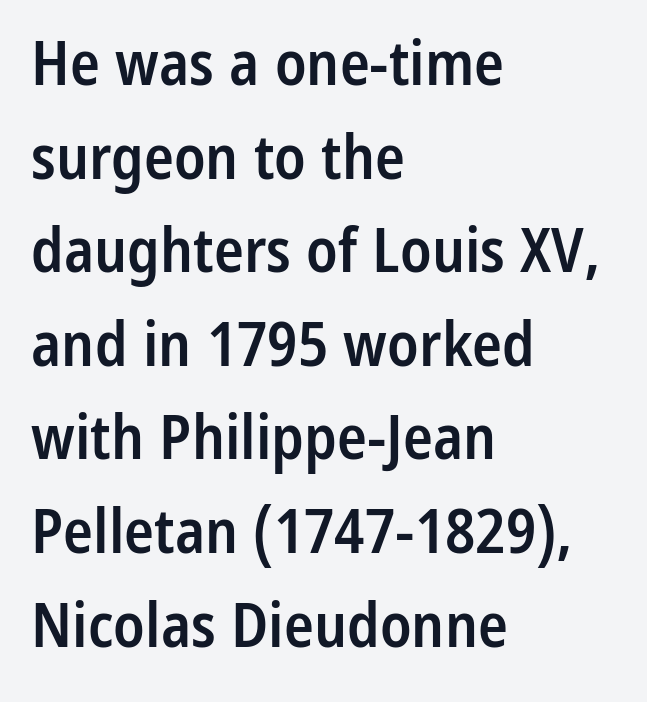
The image shows 62 px semibold, condensed sans-serif type, upright; set left-aligned, normal line spacing (1.51x), normal letter spacing, not underlined; low stroke contrast and a medium x-height.
